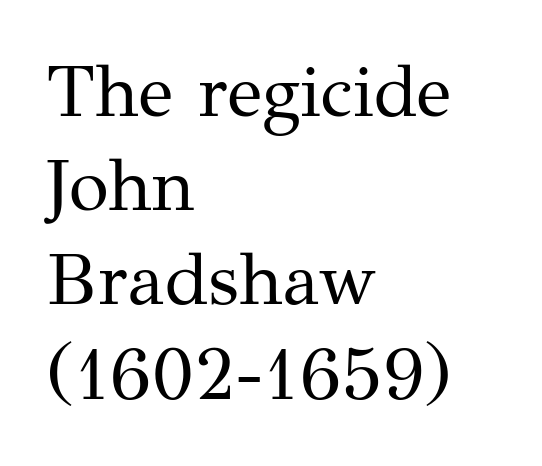
A normal amount of white space separates one row of letters from the next. Heaviness? Minimal to ordinary, like unemphasized prose. A clean baseline with only descenders dipping below it. There is no visible air inserted between adjacent glyphs. What kind of face is this? One with serifs. The font's upright variant was chosen for this text.
